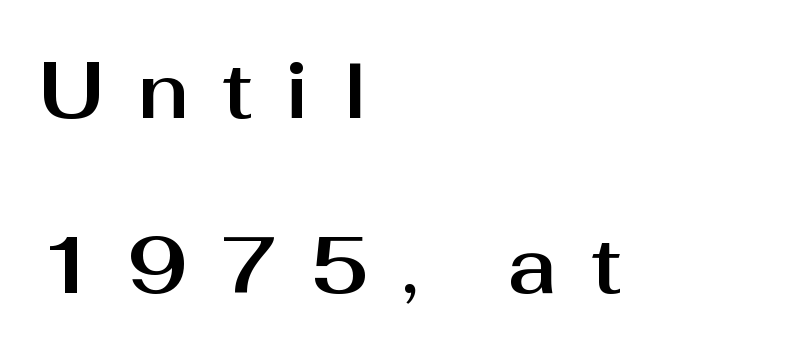
The image shows 79 px sans-serif type, upright; set left-aligned, loose line spacing (2.22x), unusually wide letter spacing (+0.42 em), not underlined; medium stroke contrast and a medium x-height.
